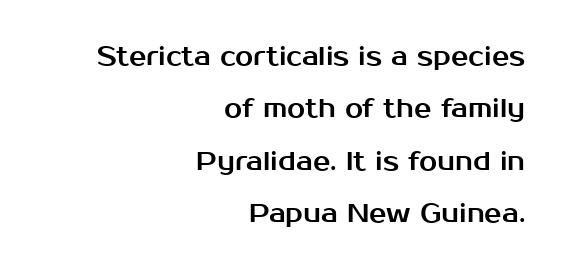
The image shows 26 px text type, upright; set right-aligned, loose line spacing (2.01x), normal letter spacing, not underlined.
